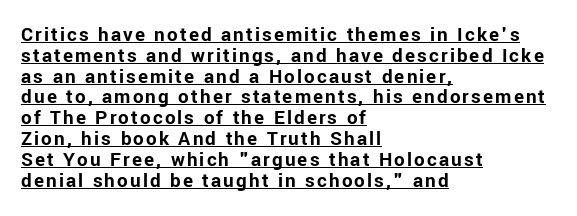
The image shows 21 px bold type, upright; set left-aligned, tight line spacing (0.99x), underlined.
